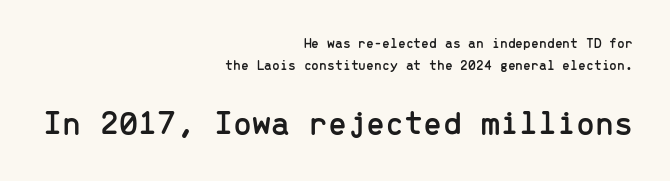
{"serif": "no", "italic": "no", "width": "normal", "stroke_contrast": "low", "x_height": "medium", "monospaced": "yes", "underline": "no", "align": "right", "line_spacing": "normal", "line_spacing_ratio": 1.57, "letter_spacing": "normal", "letter_spacing_em": 0.0, "larger_block": "second", "size_ratio": 2.43, "glyph_px": 34}
